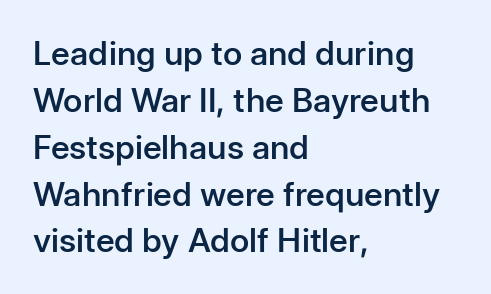
The image shows 33 px semibold sans-serif type, upright; set left-aligned, normal line spacing (1.42x), normal letter spacing, not underlined; low stroke contrast and a medium x-height.
